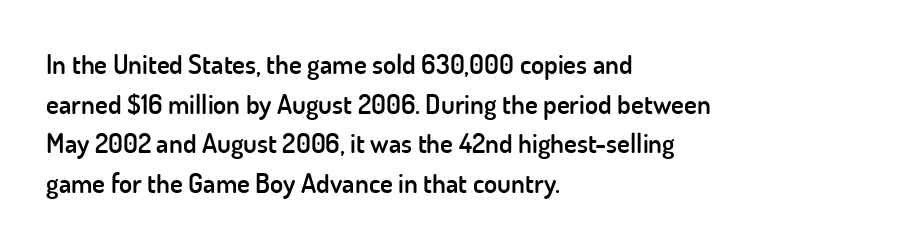
Q: Is the text bold? A: Semi-bold.
Q: Is the text italic (slanted)? A: No, it is upright.
Q: Is the text underlined? A: No.
Q: How is the paragraph aligned? A: Left-aligned.
Q: Is the spacing between letters normal or unusually wide? A: Normal.
Q: Is the spacing between lines tight, normal or loose? A: Normal.
